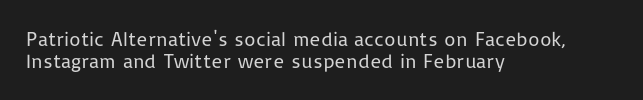
{"italic": "no", "bold": "no", "underline": "no", "align": "left", "line_spacing": "tight", "line_spacing_ratio": 1.09, "letter_spacing": "normal", "letter_spacing_em": 0.0, "glyph_px": 20}
